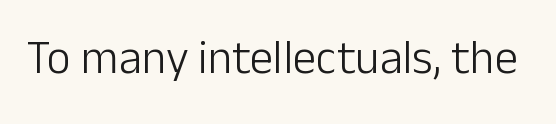
Classification — sans serif. These lines keep a tight, regular rhythm from letter to letter. Note the varied advance widths — an 'i' is clearly narrower than an 'm'. Nope, not italic — everything's standing straight.
